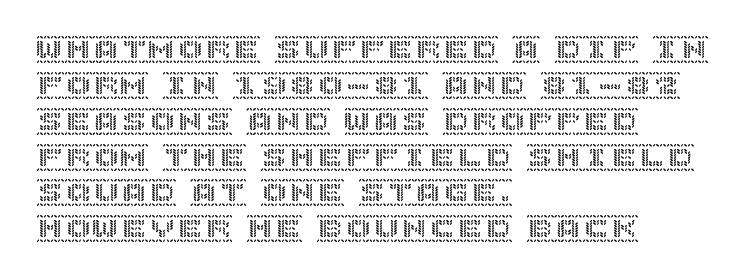
Q: Is the text italic (slanted)? A: No, it is upright.
Q: Is the text underlined? A: No.
Q: How is the paragraph aligned? A: Left-aligned.
Q: Is the spacing between letters normal or unusually wide? A: Normal.
Q: Is the spacing between lines tight, normal or loose? A: Normal.
Q: Width (condensed, normal, or wide)? A: Normal.
Q: x-height? A: Large.
